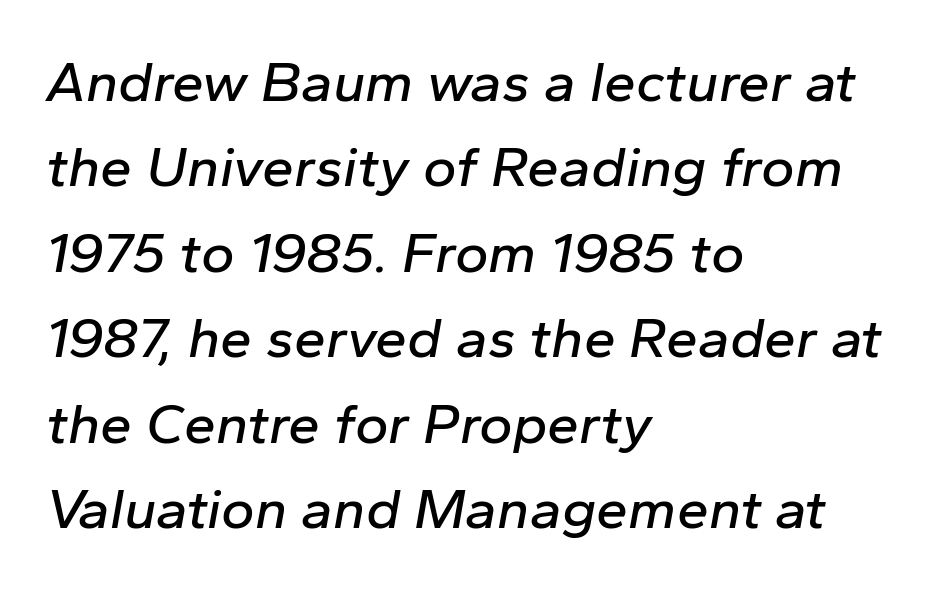
Q: Is the text italic (slanted)? A: Yes, it leans right by about 10 degrees.
Q: Is the text underlined? A: No.
Q: How is the paragraph aligned? A: Left-aligned.
Q: Is the spacing between letters normal or unusually wide? A: Normal.
Q: Is the spacing between lines tight, normal or loose? A: Normal.
Q: Width (condensed, normal, or wide)? A: Normal.
Q: Stroke contrast? A: Low.
Q: x-height? A: Medium.
Q: Monospaced? A: No.
